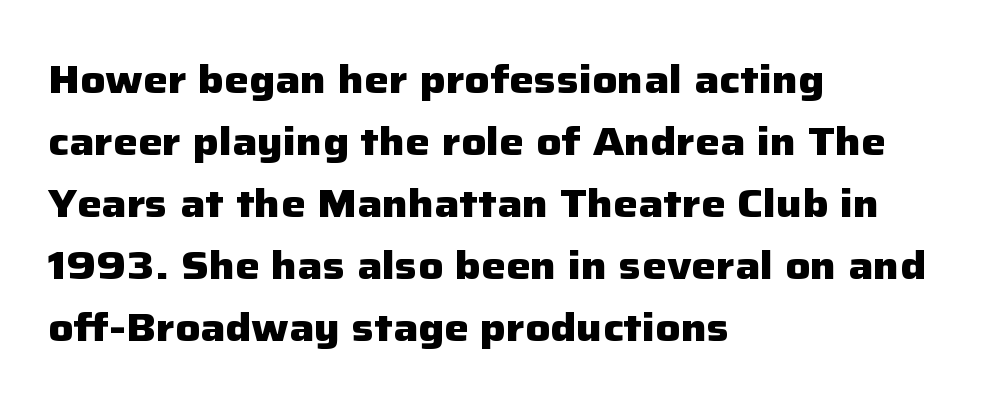
The image shows 39 px heavy sans-serif type, upright; set left-aligned, normal line spacing (1.59x), normal letter spacing, not underlined; low stroke contrast and a medium x-height.
